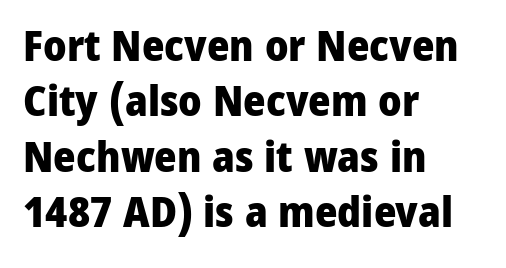
{"serif": "no", "italic": "no", "bold": "yes", "weight": "heavy", "width": "normal", "stroke_contrast": "low", "x_height": "medium", "monospaced": "no", "underline": "no", "align": "left", "line_spacing": "normal", "line_spacing_ratio": 1.29, "letter_spacing": "normal", "letter_spacing_em": 0.0, "glyph_px": 43}
